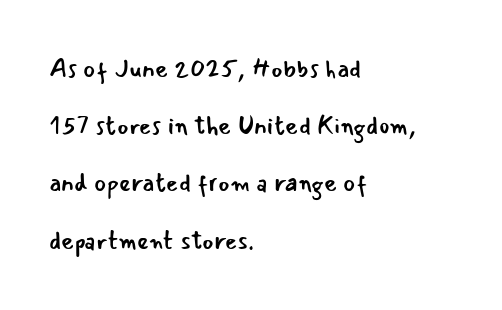
The image shows 25 px text type, upright; set left-aligned, loose line spacing (2.29x), normal letter spacing, not underlined.
